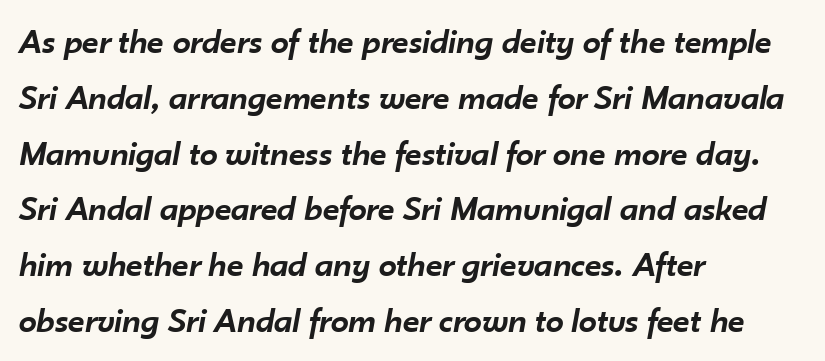
Honestly, there is no underline to notice here at all. Typesetter's note: demi weight, one step under bold. Look at the tracking — it's just the regular setting, nothing added. Typeset ragged right — the left edge is the straight one.
